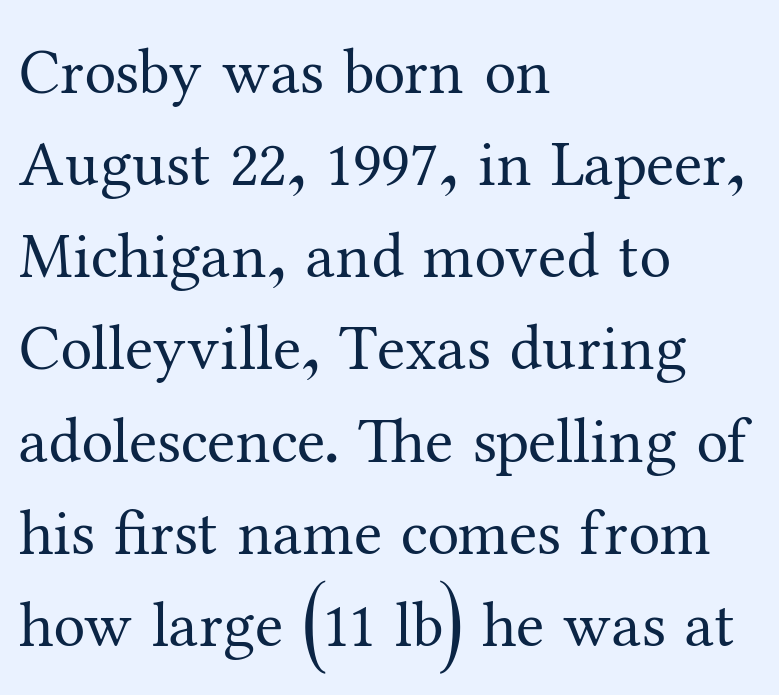
Letterform terminals end in serifs throughout the passage. Each letter keeps its own natural width here, so spacing adapts to shape. The passage shown is not bold in any degree. Unlike italic type, these characters show no tilt at all. Letters rest on an invisible, unmarked baseline.
